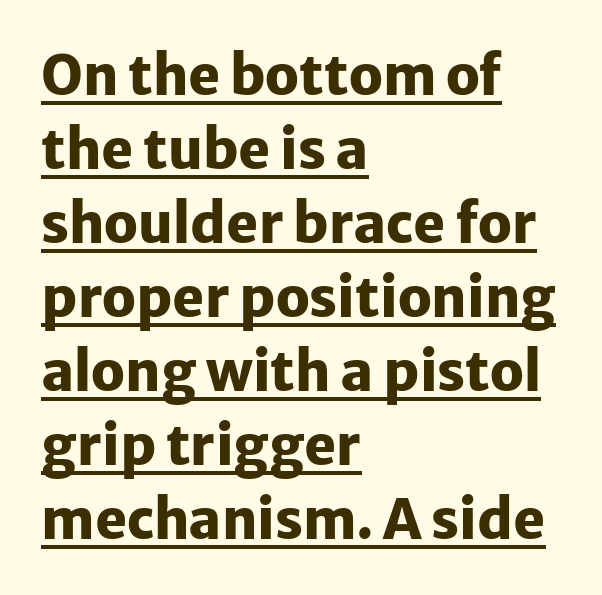
{"serif": "no", "italic": "no", "bold": "yes", "weight": "heavy", "width": "normal", "stroke_contrast": "low", "x_height": "medium", "monospaced": "no", "underline": "yes", "align": "left", "line_spacing": "normal", "line_spacing_ratio": 1.37, "letter_spacing": "normal", "letter_spacing_em": 0.0, "glyph_px": 54}
